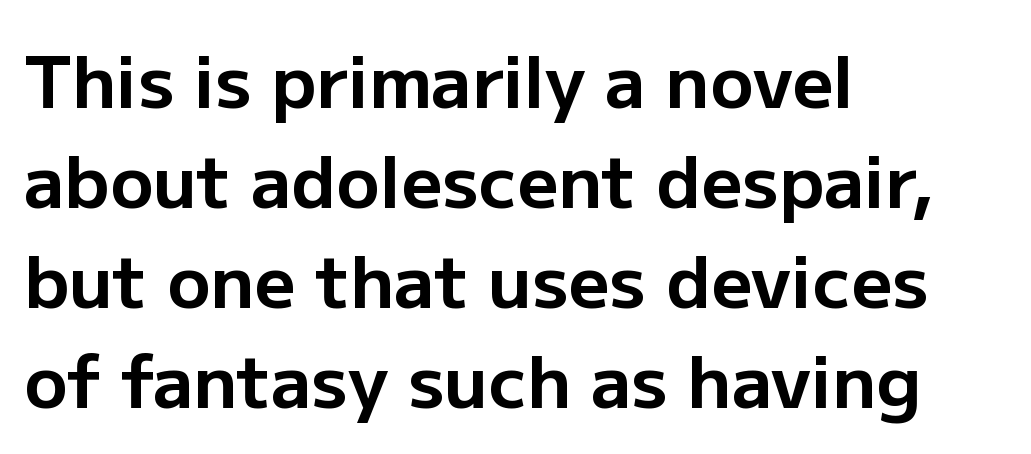
This sample uses an upright cut, with every glyph sitting square on the baseline. Line starts are locked; line ends wander. Set as a true bold cut, around the 700 mark. Regarding serifs, this sample does without them. Is this a fixed-width face? No — the glyphs have proportional, varying widths.
